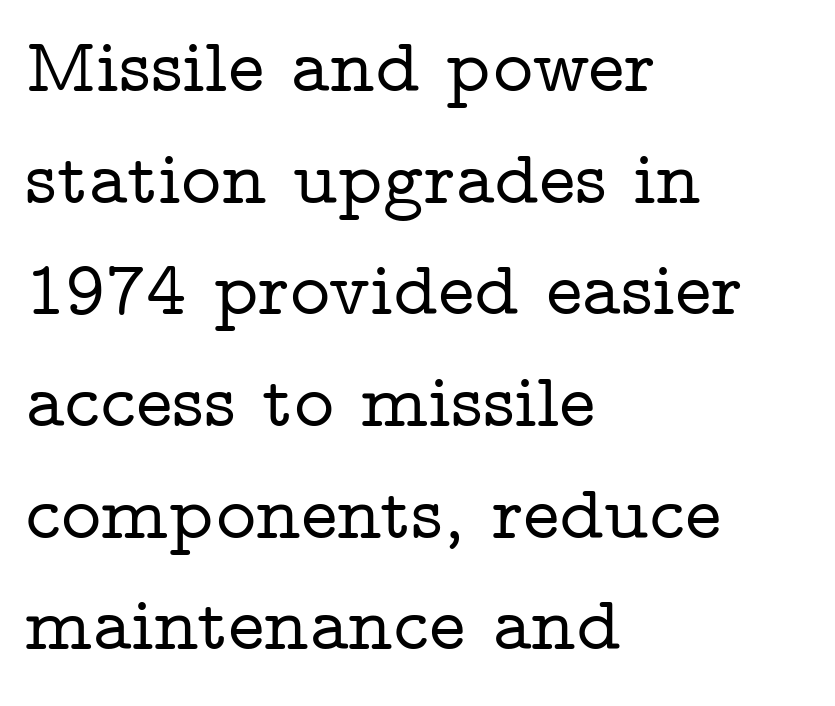
The image shows 77 px wide serif type, upright; set left-aligned, normal line spacing (1.45x), normal letter spacing, not underlined; low stroke contrast and a medium x-height.
